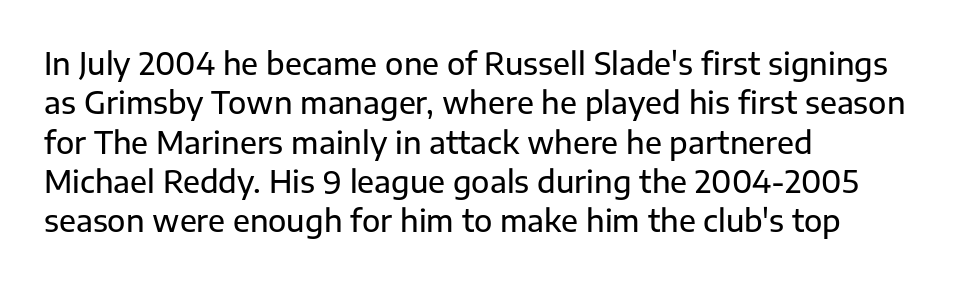
The image shows 30 px sans-serif type, upright; set left-aligned, normal line spacing (1.31x), normal letter spacing, not underlined; low stroke contrast and a medium x-height.
